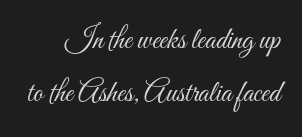
Q: Is the text bold? A: No.
Q: Is the text italic (slanted)? A: Yes.
Q: Is the text underlined? A: No.
Q: Is the spacing between letters normal or unusually wide? A: Normal.
Q: Width (condensed, normal, or wide)? A: Condensed.
Q: Stroke contrast? A: Medium.
Q: x-height? A: Small.
Q: Monospaced? A: No.
